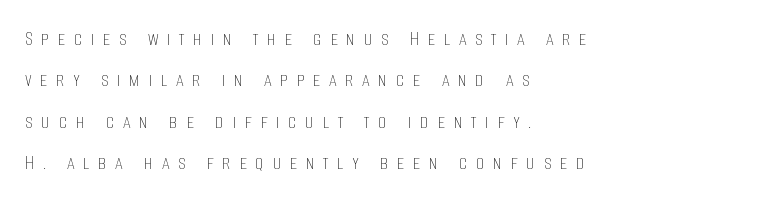
The image shows 22 px text type, upright; set left-aligned, line spacing 1.88x, unusually wide letter spacing (+0.38 em), not underlined.
